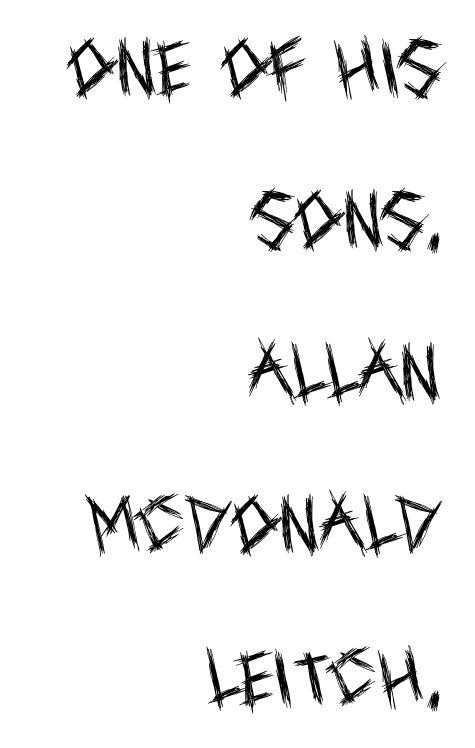
The image shows 61 px regular-weight, condensed sans-serif type, upright; set right-aligned, loose line spacing (2.5x), normal letter spacing, not underlined; a large x-height.
